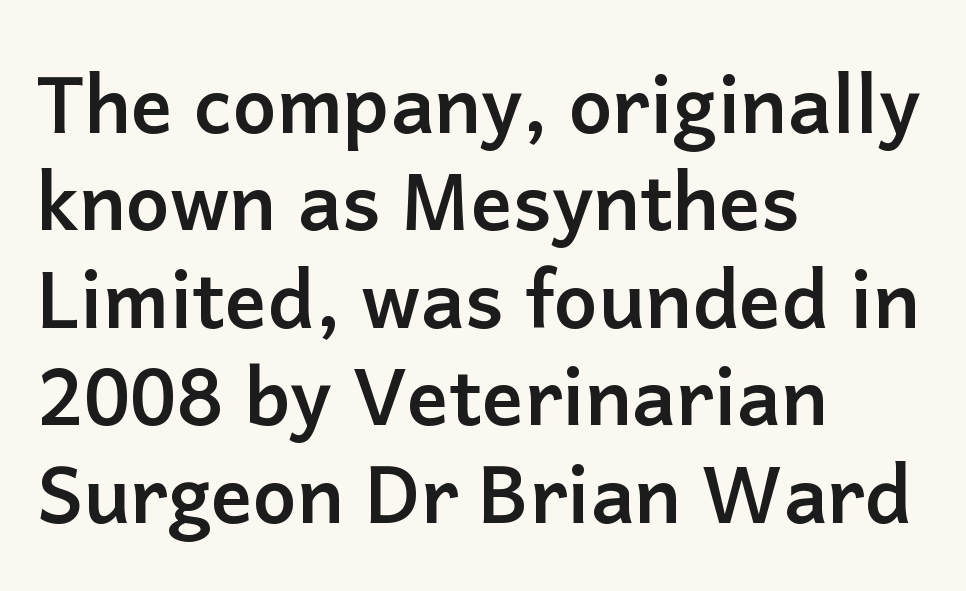
Each row of text sits above clean, open space. The setting favours the left margin, as ordinary paragraphs usually do. Regular leading. Weight: bold. The designer went with a sans here, leaving each stem footless.
